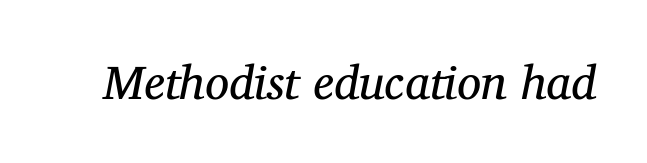
{"serif": "yes", "italic": "yes", "lean": "right", "slant_degrees": 12, "bold": "no", "weight": "regular", "width": "normal", "stroke_contrast": "medium", "x_height": "medium", "monospaced": "no", "underline": "no", "letter_spacing": "normal", "letter_spacing_em": 0.0, "glyph_px": 48}
